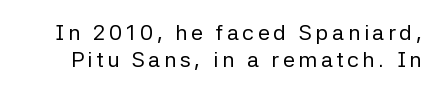
Decoration check: the copy has no underline. It's the straight-up-and-down kind of type. This is not heavy type; no bold has been used.
